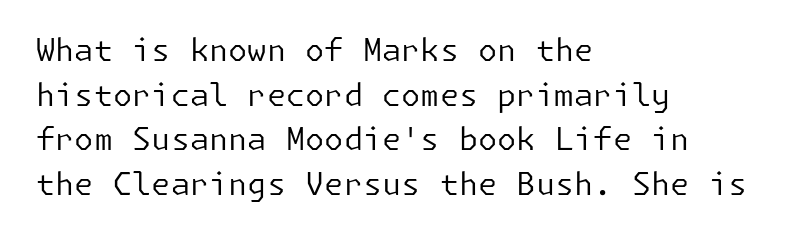
{"serif": "no", "italic": "no", "bold": "no", "weight": "regular", "width": "normal", "stroke_contrast": "low", "x_height": "medium", "underline": "no", "align": "left", "line_spacing": "normal", "line_spacing_ratio": 1.44, "letter_spacing": "normal", "letter_spacing_em": 0.0, "glyph_px": 31}
